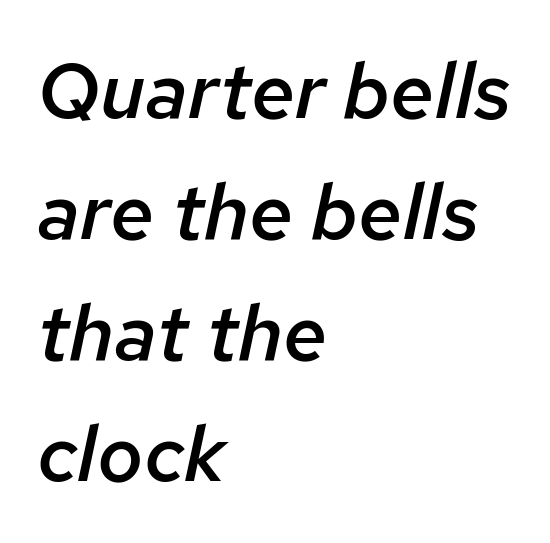
Here the designer chose a conventional face with non-uniform glyph widths. Nobody touched the tracking dial on this one. Type without underlining. Honestly, the row spacing looks completely unremarkable. The rendering uses a semibold face; strokes are thickened but not to full bold. These lines are set flush left with a ragged right edge.
